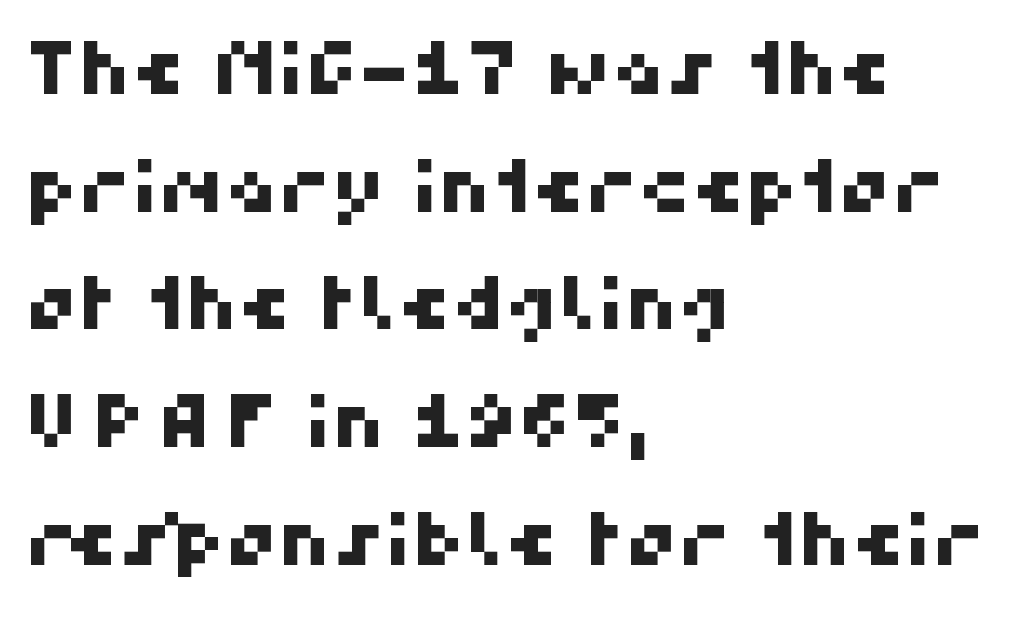
Spacing between characters is what you'd get straight out of the box. The paragraph has a hard left edge and a soft right edge. Is this a fixed-width face? No — the glyphs have proportional, varying widths. The type family on display is of the sans-serif kind.
